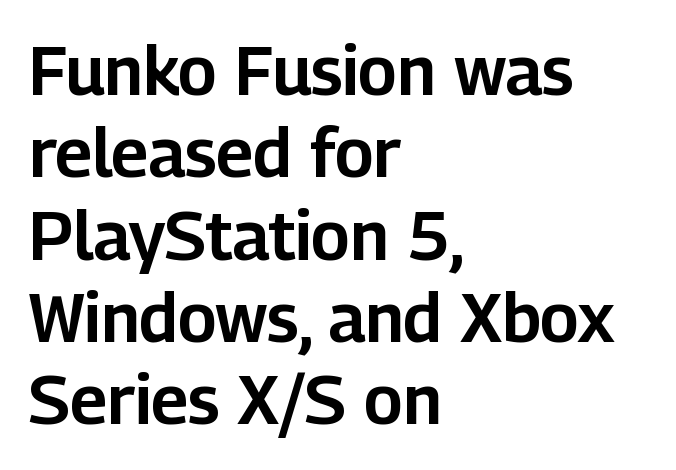
To sum up the face: it is a sans, with no serifs. Typeset ragged right — the left edge is the straight one. Do the characters align in a grid? No, the font is proportional. Default kerning and tracking; the words read as compact shapes.
